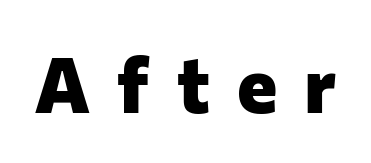
Q: Is the text bold? A: Yes.
Q: Is the text italic (slanted)? A: No, it is upright.
Q: Is the typeface a serif or a sans-serif typeface? A: Sans-serif.
Q: Is the text underlined? A: No.
Q: Is the spacing between letters normal or unusually wide? A: Unusually wide.
Q: Width (condensed, normal, or wide)? A: Normal.
Q: Stroke contrast? A: Low.
Q: x-height? A: Medium.
Q: Monospaced? A: No.
